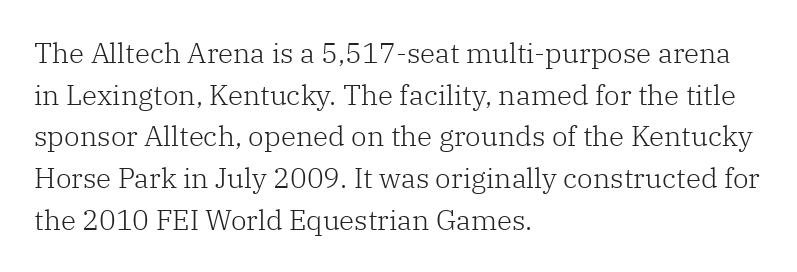
{"serif": "yes", "italic": "no", "bold": "no", "weight": "light", "width": "normal", "stroke_contrast": "low", "x_height": "medium", "monospaced": "no", "underline": "no", "align": "left", "line_spacing": "normal", "line_spacing_ratio": 1.49, "letter_spacing": "normal", "letter_spacing_em": 0.0, "glyph_px": 28}
